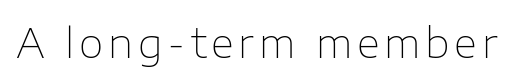
Q: Is the text bold? A: No.
Q: Is the text italic (slanted)? A: No, it is upright.
Q: Is the typeface a serif or a sans-serif typeface? A: Sans-serif.
Q: Is the text underlined? A: No.
Q: Width (condensed, normal, or wide)? A: Normal.
Q: Stroke contrast? A: Low.
Q: x-height? A: Medium.
Q: Monospaced? A: No.
